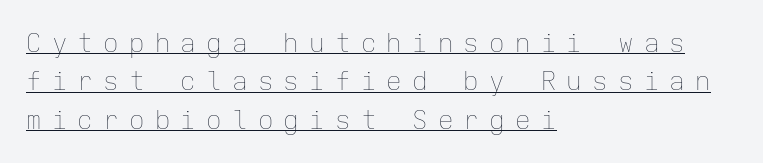
Q: Is the text bold? A: No.
Q: Is the text italic (slanted)? A: No, it is upright.
Q: Is the text underlined? A: Yes.
Q: How is the paragraph aligned? A: Left-aligned.
Q: Is the spacing between letters normal or unusually wide? A: Unusually wide.
Q: Is the spacing between lines tight, normal or loose? A: Normal.
